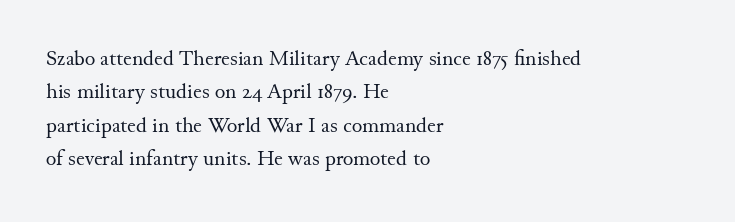
Q: Is the text bold? A: No.
Q: Is the text italic (slanted)? A: No, it is upright.
Q: Is the text underlined? A: No.
Q: How is the paragraph aligned? A: Left-aligned.
Q: Is the spacing between letters normal or unusually wide? A: Normal.
Q: Is the spacing between lines tight, normal or loose? A: Normal.
